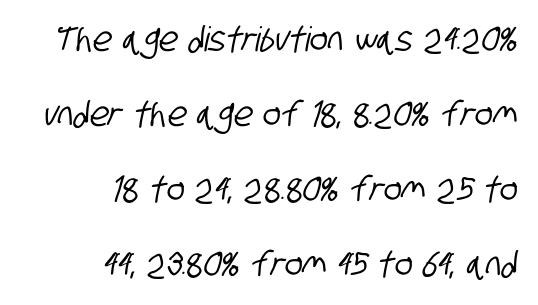
{"serif": "no", "width": "condensed", "stroke_contrast": "low", "x_height": "large", "monospaced": "no", "underline": "no", "align": "right", "line_spacing": "loose", "line_spacing_ratio": 2.21, "letter_spacing": "normal", "letter_spacing_em": 0.0, "glyph_px": 34}
